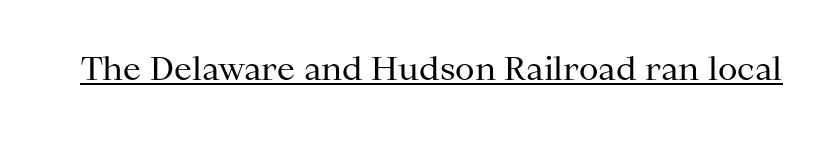
Q: Is the text bold? A: No.
Q: Is the text italic (slanted)? A: No, it is upright.
Q: Is the typeface a serif or a sans-serif typeface? A: Serif.
Q: Is the text underlined? A: Yes.
Q: Is the spacing between letters normal or unusually wide? A: Normal.
Q: Width (condensed, normal, or wide)? A: Normal.
Q: Stroke contrast? A: Medium.
Q: x-height? A: Medium.
Q: Monospaced? A: No.
